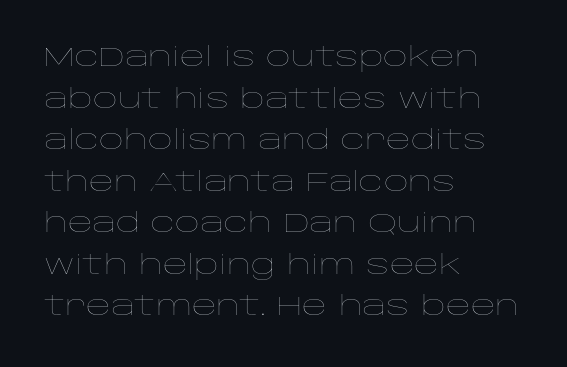
Q: Is the text bold? A: No.
Q: Is the text italic (slanted)? A: No, it is upright.
Q: Is the text underlined? A: No.
Q: How is the paragraph aligned? A: Left-aligned.
Q: Is the spacing between letters normal or unusually wide? A: Normal.
Q: Is the spacing between lines tight, normal or loose? A: Normal.
